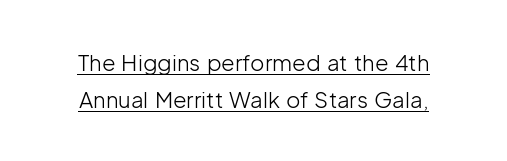
Q: Is the text bold? A: No.
Q: Is the text italic (slanted)? A: No, it is upright.
Q: Is the text underlined? A: Yes.
Q: Is the spacing between letters normal or unusually wide? A: Normal.
Q: Is the spacing between lines tight, normal or loose? A: Normal.
